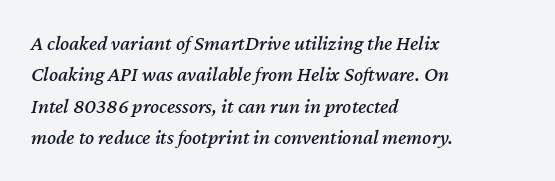
{"italic": "yes", "lean": "right", "slant_degrees": 12, "underline": "no", "align": "left", "line_spacing": "normal", "line_spacing_ratio": 1.5, "letter_spacing": "normal", "letter_spacing_em": 0.0, "glyph_px": 21}
